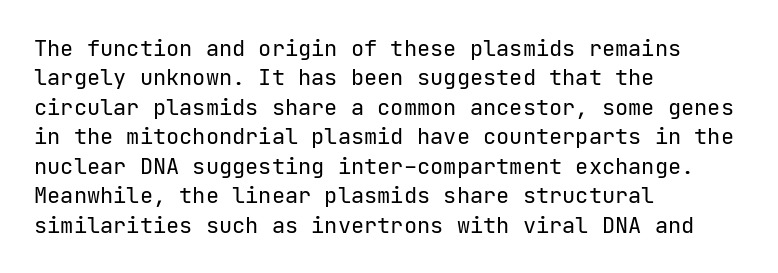
Q: Is the text bold? A: No.
Q: Is the text italic (slanted)? A: No, it is upright.
Q: Is the text underlined? A: No.
Q: How is the paragraph aligned? A: Left-aligned.
Q: Is the spacing between letters normal or unusually wide? A: Normal.
Q: Is the spacing between lines tight, normal or loose? A: Normal.
